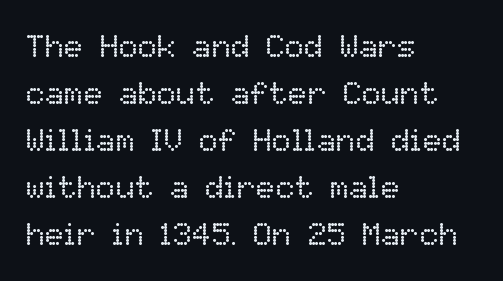
The image shows 32 px regular-weight type, upright; set left-aligned, normal line spacing (1.47x), normal letter spacing, not underlined; low stroke contrast and a medium x-height.
